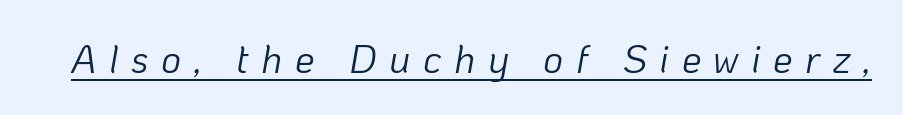
{"italic": "yes", "lean": "right", "slant_degrees": 10, "bold": "no", "weight": "light", "width": "normal", "stroke_contrast": "low", "x_height": "medium", "monospaced": "no", "underline": "yes", "letter_spacing": "wide", "letter_spacing_em": 0.32, "glyph_px": 39}
